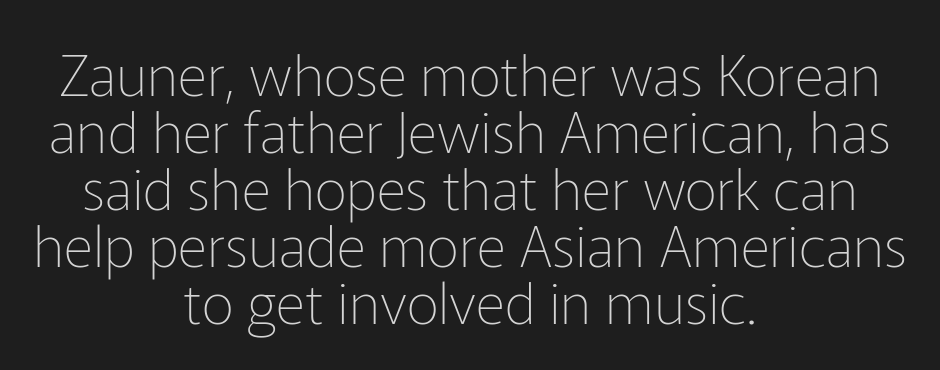
The image shows 57 px thin sans-serif type, upright; set centered, tight line spacing (1.0x), normal letter spacing, not underlined; low stroke contrast and a medium x-height.
